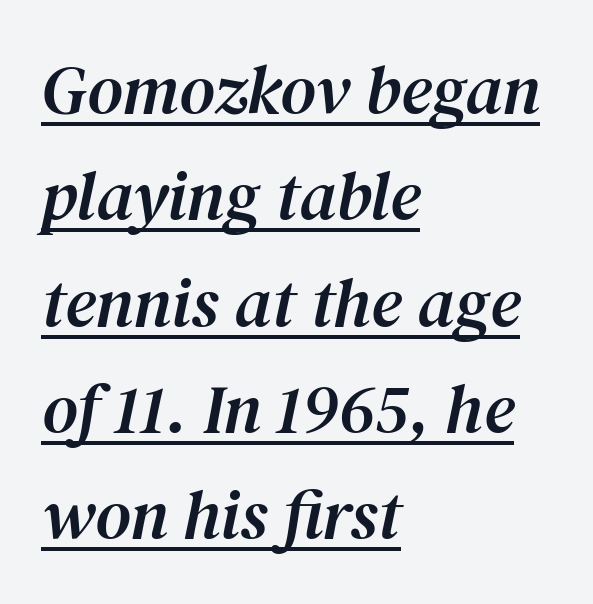
Q: Is the text italic (slanted)? A: Yes, it leans right by about 12 degrees.
Q: Is the typeface a serif or a sans-serif typeface? A: Serif.
Q: Is the text underlined? A: Yes.
Q: How is the paragraph aligned? A: Left-aligned.
Q: Is the spacing between letters normal or unusually wide? A: Normal.
Q: Is the spacing between lines tight, normal or loose? A: Normal.
Q: Width (condensed, normal, or wide)? A: Normal.
Q: Stroke contrast? A: Medium.
Q: x-height? A: Medium.
Q: Monospaced? A: No.
